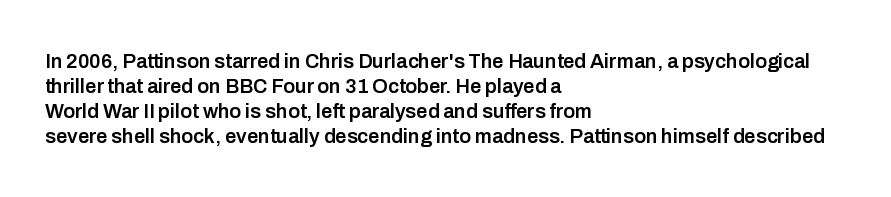
The image shows 20 px text type, upright; set left-aligned, normal line spacing (1.25x), normal letter spacing, not underlined.
